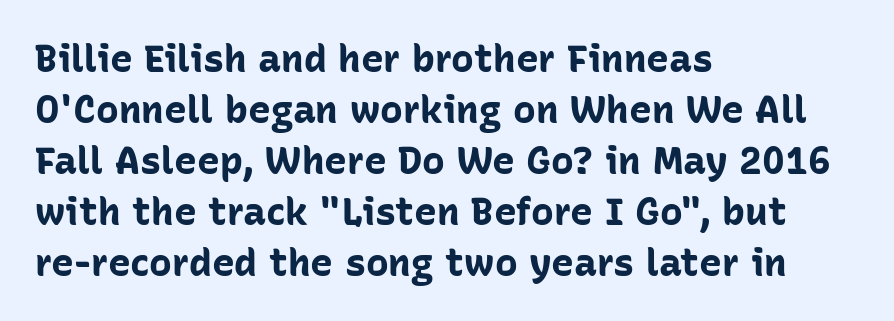
The image shows 38 px bold sans-serif type, upright; set left-aligned, normal line spacing (1.34x), normal letter spacing, not underlined; low stroke contrast and a medium x-height.
